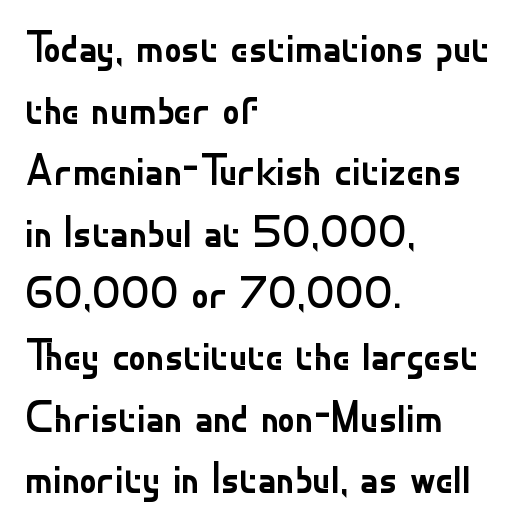
Q: Is the text bold? A: No.
Q: Is the text italic (slanted)? A: No, it is upright.
Q: Is the typeface a serif or a sans-serif typeface? A: Sans-serif.
Q: Is the text underlined? A: No.
Q: How is the paragraph aligned? A: Left-aligned.
Q: Is the spacing between letters normal or unusually wide? A: Normal.
Q: Is the spacing between lines tight, normal or loose? A: Normal.
Q: Width (condensed, normal, or wide)? A: Normal.
Q: Stroke contrast? A: Low.
Q: x-height? A: Small.
Q: Monospaced? A: No.
